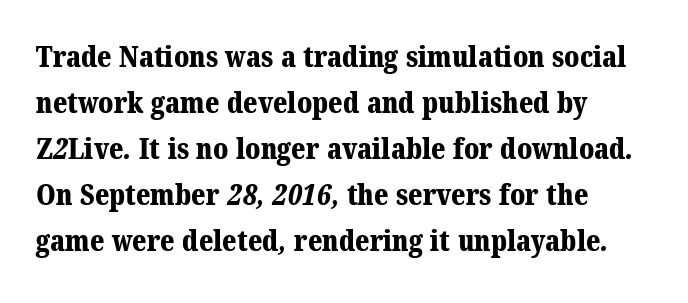
{"serif": "yes", "bold": "yes", "weight": "bold", "width": "normal", "stroke_contrast": "medium", "x_height": "medium", "monospaced": "no", "underline": "no", "align": "left", "line_spacing": "normal", "line_spacing_ratio": 1.59, "letter_spacing": "normal", "letter_spacing_em": 0.0, "glyph_px": 29}
